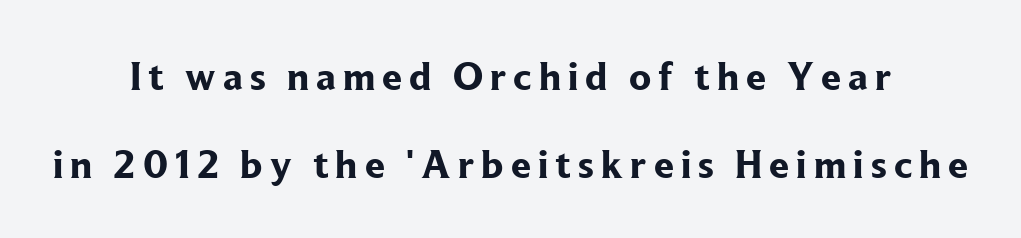
What kind of face is this? One with serifs. Heavy, bold letterforms. The passage shown is typed in a proportional face where columns would drift. The strip under each line holds only bare page.
